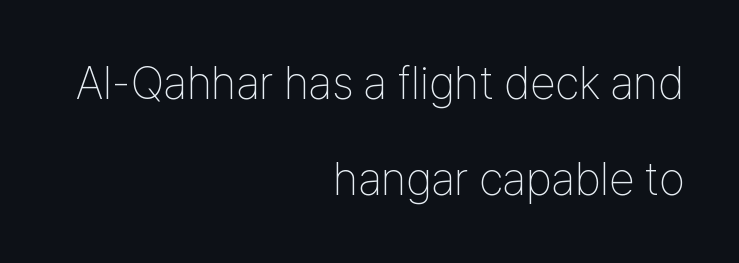
Q: Is the text bold? A: No.
Q: Is the text italic (slanted)? A: No, it is upright.
Q: Is the typeface a serif or a sans-serif typeface? A: Sans-serif.
Q: Is the text underlined? A: No.
Q: How is the paragraph aligned? A: Right-aligned.
Q: Is the spacing between letters normal or unusually wide? A: Normal.
Q: Is the spacing between lines tight, normal or loose? A: Loose.
Q: Width (condensed, normal, or wide)? A: Condensed.
Q: Stroke contrast? A: Low.
Q: x-height? A: Medium.
Q: Monospaced? A: No.
